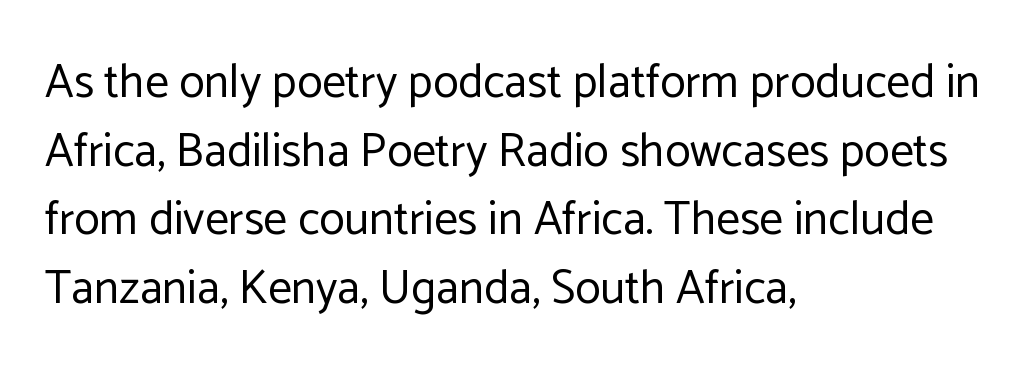
Q: Is the text bold? A: No.
Q: Is the text italic (slanted)? A: No, it is upright.
Q: Is the typeface a serif or a sans-serif typeface? A: Sans-serif.
Q: Is the text underlined? A: No.
Q: How is the paragraph aligned? A: Left-aligned.
Q: Is the spacing between letters normal or unusually wide? A: Normal.
Q: Is the spacing between lines tight, normal or loose? A: Normal.
Q: Width (condensed, normal, or wide)? A: Normal.
Q: Stroke contrast? A: Low.
Q: x-height? A: Medium.
Q: Monospaced? A: No.
